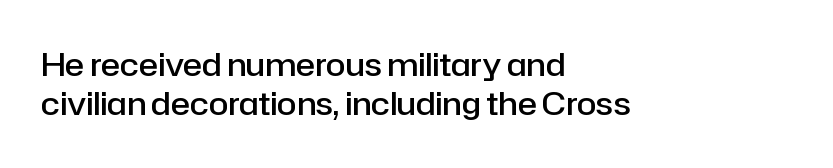
{"serif": "no", "italic": "no", "bold": "semi", "weight": "semibold", "width": "normal", "stroke_contrast": "low", "x_height": "medium", "monospaced": "no", "underline": "no", "align": "left", "line_spacing_ratio": 1.23, "letter_spacing": "normal", "letter_spacing_em": 0.0, "glyph_px": 32}
